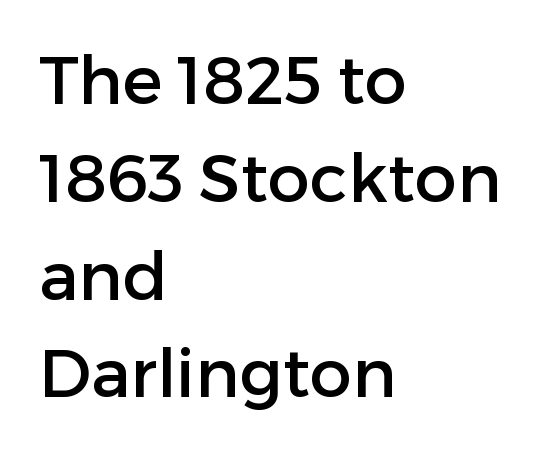
{"serif": "no", "italic": "no", "width": "normal", "stroke_contrast": "low", "x_height": "medium", "monospaced": "no", "underline": "no", "align": "left", "line_spacing": "normal", "line_spacing_ratio": 1.46, "letter_spacing": "normal", "letter_spacing_em": 0.0, "glyph_px": 67}
